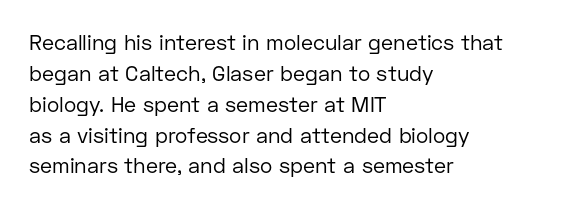
Q: Is the text bold? A: No.
Q: Is the text italic (slanted)? A: No, it is upright.
Q: Is the text underlined? A: No.
Q: How is the paragraph aligned? A: Left-aligned.
Q: Is the spacing between letters normal or unusually wide? A: Normal.
Q: Is the spacing between lines tight, normal or loose? A: Normal.
